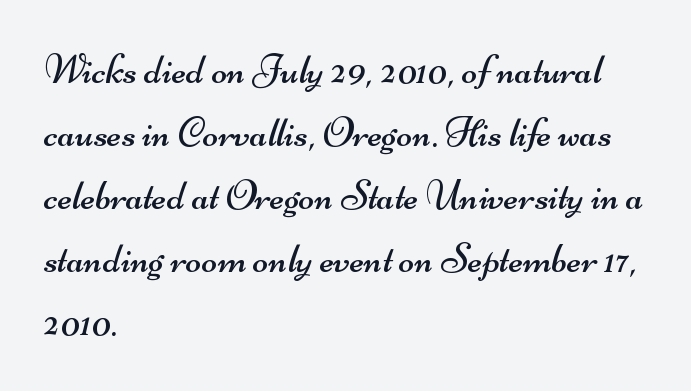
{"serif": "no", "bold": "no", "weight": "regular", "width": "wide", "stroke_contrast": "medium", "x_height": "small", "monospaced": "no", "underline": "no", "align": "left", "line_spacing": "normal", "line_spacing_ratio": 1.5, "letter_spacing": "normal", "letter_spacing_em": 0.0, "glyph_px": 42}
